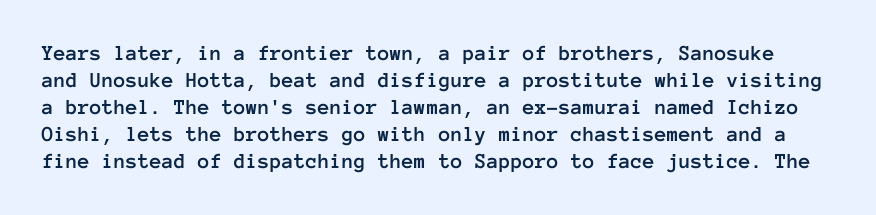
Q: Is the text italic (slanted)? A: No, it is upright.
Q: Is the text underlined? A: No.
Q: Is the spacing between letters normal or unusually wide? A: Normal.
